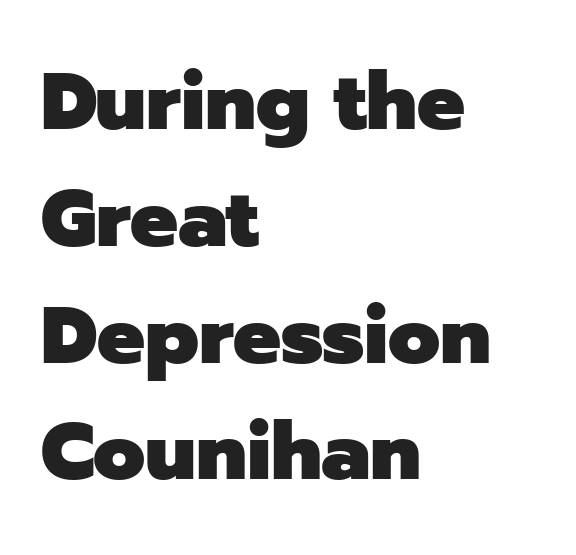
{"serif": "no", "italic": "no", "bold": "yes", "weight": "heavy", "width": "normal", "stroke_contrast": "low", "x_height": "medium", "monospaced": "no", "underline": "no", "align": "left", "line_spacing": "normal", "line_spacing_ratio": 1.46, "letter_spacing": "normal", "letter_spacing_em": 0.0, "glyph_px": 80}
